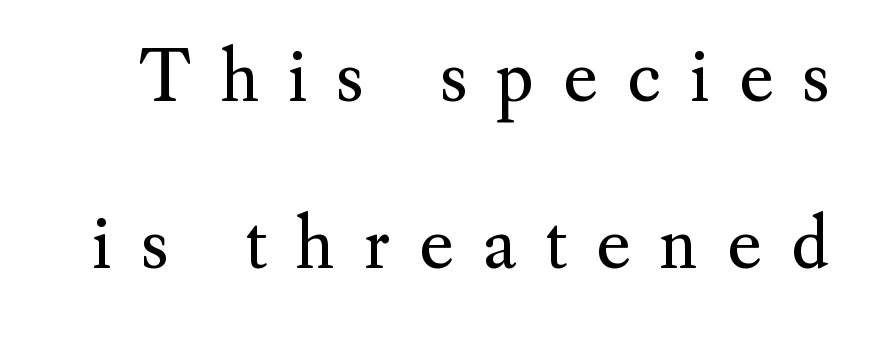
Think of a printed novel: that variable character pitch is what you see here. The specimen omits any rule beneath the text block's lines. One glance says open: line gaps are wider than usual. Bold? No — there's no thickening of the strokes. Notice how the stems are strictly vertical — no italics here. These lines have a slow, spaced-out rhythm from letter to letter.
